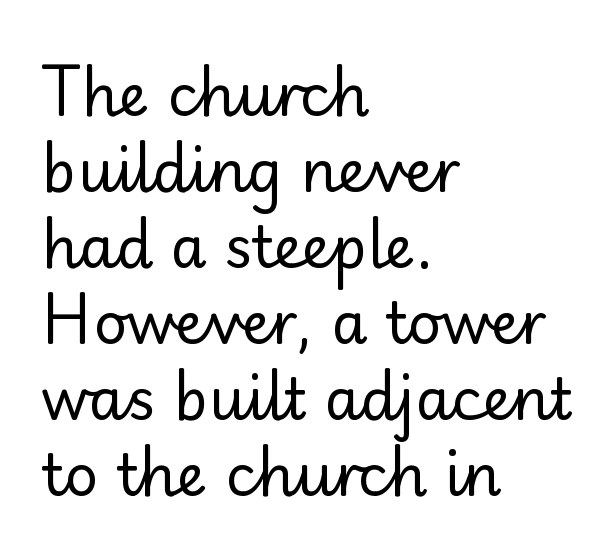
Where is the straight margin? On the left. Students, note that the glyphs here touch the page at normal intervals. Note the varied advance widths — an 'i' is clearly narrower than an 'm'. A bare baseline throughout the passage. Compared with typical paragraphs, the rows here are spaced about the same.
